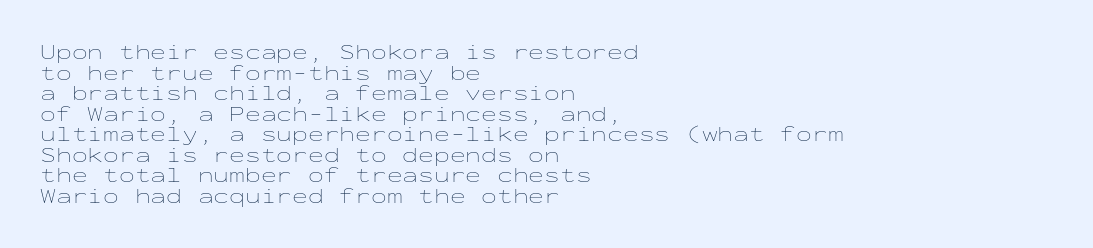
{"italic": "no", "bold": "no", "underline": "no", "align": "left", "line_spacing": "tight", "line_spacing_ratio": 0.98, "letter_spacing": "normal", "letter_spacing_em": 0.0, "glyph_px": 21}
